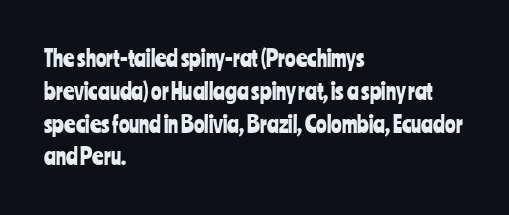
The specimen omits any rule beneath the text block's lines. Is the letter spacing exaggerated? No — it looks like the ordinary default. The typography opts for an upright posture over an oblique one. The rag falls on the right side of this text block. Baseline-to-baseline distance is the conventional proportion of letter height.
